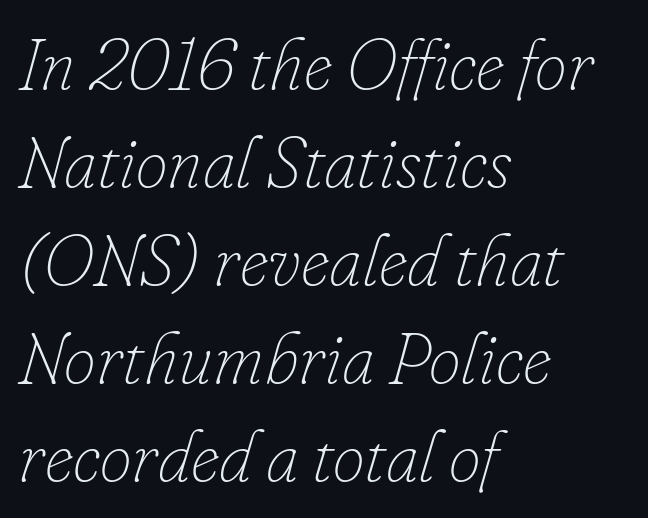
{"italic": "yes", "lean": "right", "slant_degrees": 16, "bold": "no", "weight": "thin", "width": "normal", "stroke_contrast": "low", "x_height": "small", "monospaced": "no", "underline": "no", "align": "left", "line_spacing": "normal", "line_spacing_ratio": 1.36, "letter_spacing": "normal", "letter_spacing_em": 0.0, "glyph_px": 72}
